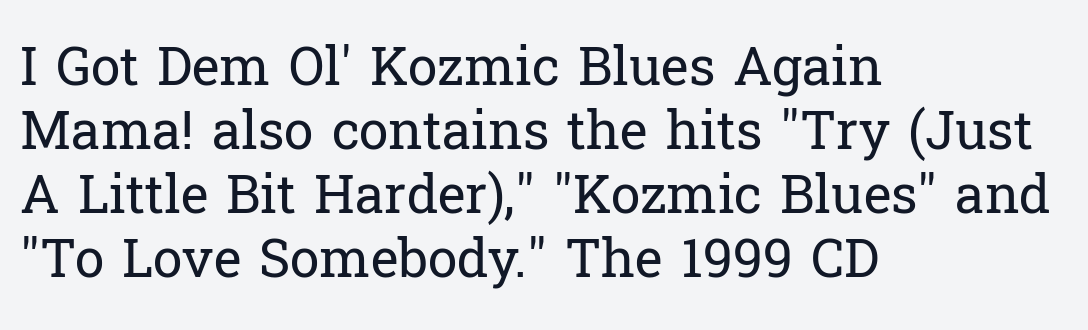
The letters sit at their default tracking, neither squeezed nor spread. The words here are not underlined. Every character sits straight up, as roman type does. A light-to-regular cut is what we see here. Here the designer chose a conventional face with non-uniform glyph widths. The lines are quadded left.
